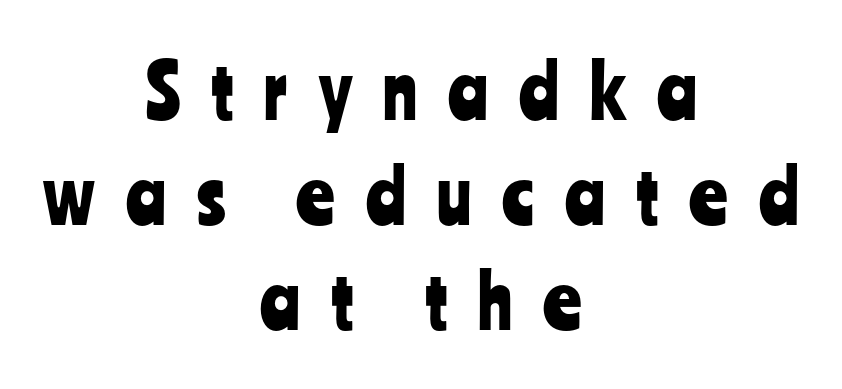
{"serif": "no", "italic": "no", "width": "condensed", "stroke_contrast": "low", "x_height": "medium", "monospaced": "no", "underline": "no", "align": "center", "line_spacing": "normal", "line_spacing_ratio": 1.42, "letter_spacing": "wide", "letter_spacing_em": 0.42, "glyph_px": 74}
